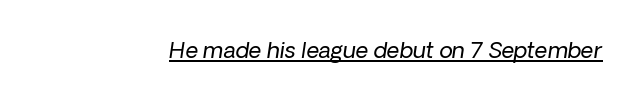
The image shows 22 px text type; set normal letter spacing, underlined.
